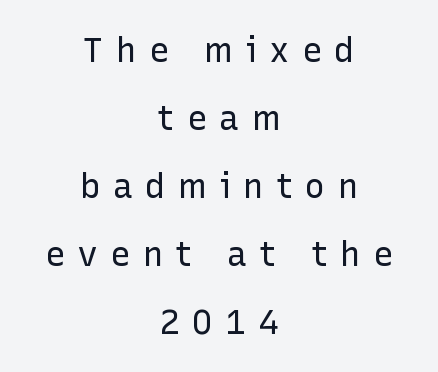
The image shows 34 px regular-weight sans-serif type, upright; set centered, loose line spacing (2.0x), unusually wide letter spacing (+0.36 em), not underlined; low stroke contrast and a medium x-height.
